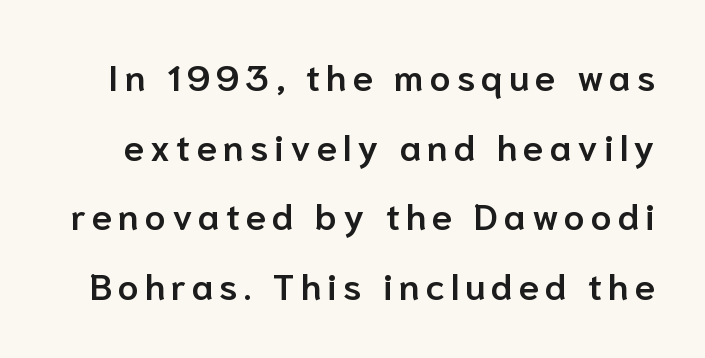
The image shows 37 px semibold sans-serif type, upright; set line spacing 1.88x, not underlined; low stroke contrast and a medium x-height.
